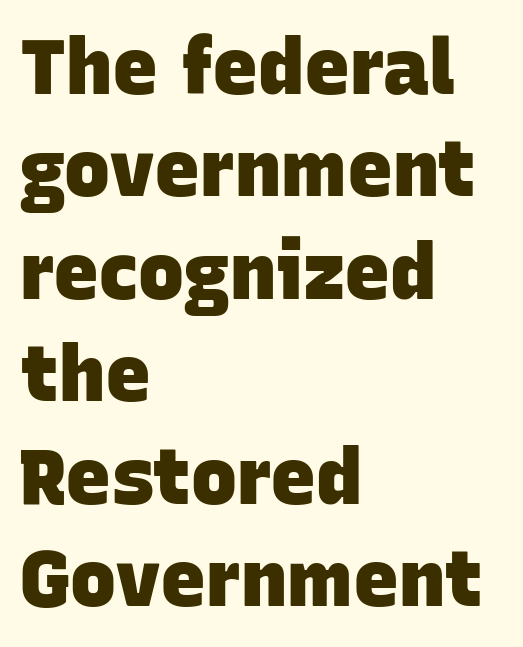
{"serif": "no", "bold": "yes", "weight": "heavy", "width": "normal", "stroke_contrast": "low", "x_height": "large", "monospaced": "no", "underline": "no", "align": "left", "line_spacing": "normal", "line_spacing_ratio": 1.33, "letter_spacing": "normal", "letter_spacing_em": 0.0, "glyph_px": 77}
